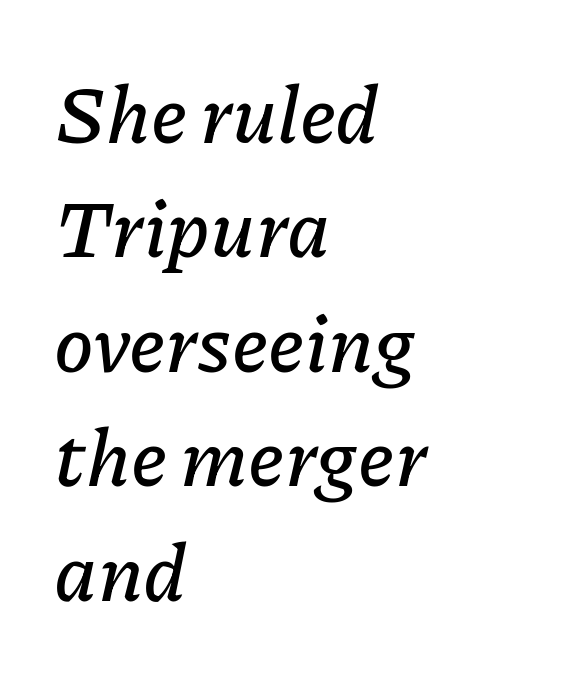
The image shows 80 px text type, italic (leaning right); set left-aligned, normal line spacing (1.43x), normal letter spacing, not underlined; low stroke contrast and a medium x-height.
